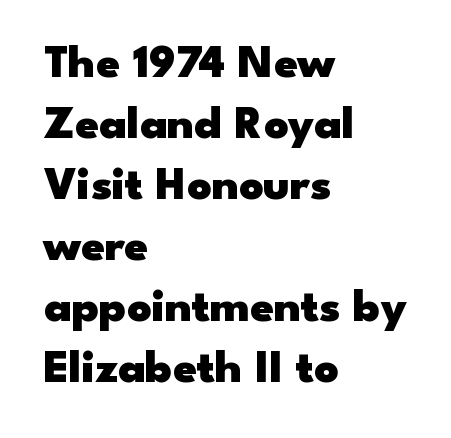
Serifs: no, the terminals of the letterforms are clean. Rows of type keep a routine distance in the vertical direction. Upright lettering throughout. Beneath every word, the page is bare. Here the designer chose a conventional face with non-uniform glyph widths. Teacher's note: observe the even left margin — that is flush-left alignment.
